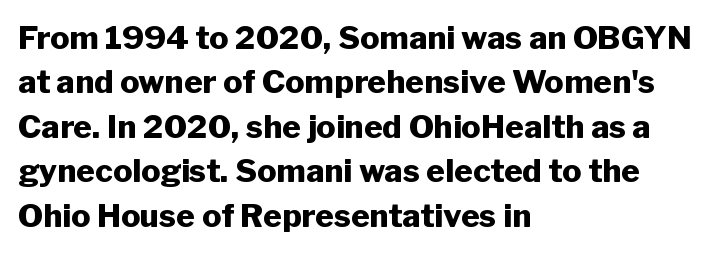
Q: Is the text bold? A: Yes.
Q: Is the text italic (slanted)? A: No, it is upright.
Q: Is the typeface a serif or a sans-serif typeface? A: Sans-serif.
Q: Is the text underlined? A: No.
Q: How is the paragraph aligned? A: Left-aligned.
Q: Is the spacing between letters normal or unusually wide? A: Normal.
Q: Is the spacing between lines tight, normal or loose? A: Normal.
Q: Width (condensed, normal, or wide)? A: Normal.
Q: Stroke contrast? A: Low.
Q: x-height? A: Medium.
Q: Monospaced? A: No.
